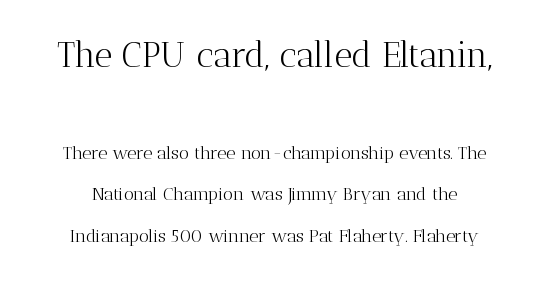
Q: Is the text bold? A: No.
Q: Is the text italic (slanted)? A: No, it is upright.
Q: Is the typeface a serif or a sans-serif typeface? A: Serif.
Q: Is the text underlined? A: No.
Q: Is the spacing between letters normal or unusually wide? A: Normal.
Q: Is the spacing between lines tight, normal or loose? A: Loose.
Q: Which block of text is set in a larger size, the first (top) or the second (bottom)? A: The first (top) one.
Q: Width (condensed, normal, or wide)? A: Normal.
Q: Stroke contrast? A: Medium.
Q: x-height? A: Medium.
Q: Monospaced? A: No.
